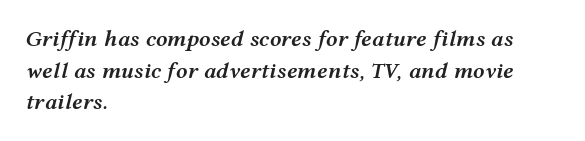
{"italic": "yes", "lean": "right", "slant_degrees": 12, "bold": "semi", "underline": "no", "align": "left", "line_spacing": "normal", "line_spacing_ratio": 1.37, "letter_spacing": "normal", "letter_spacing_em": 0.0, "glyph_px": 23}
